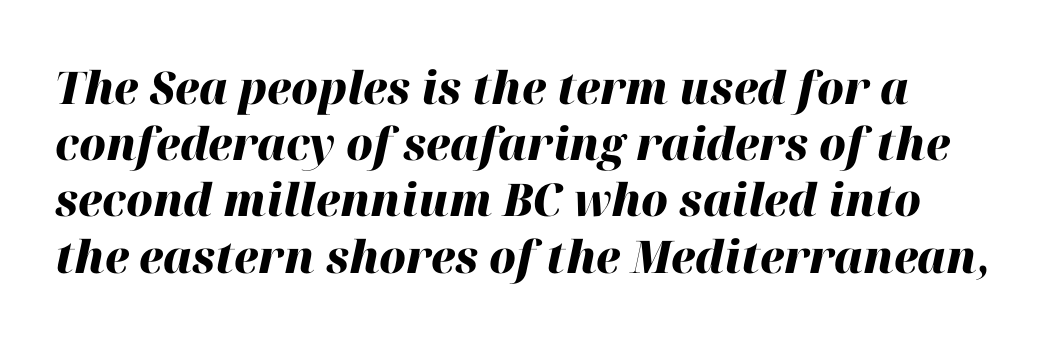
Q: Is the text bold? A: Yes.
Q: Is the text italic (slanted)? A: Yes, it leans right by about 12 degrees.
Q: Is the text underlined? A: No.
Q: Is the spacing between letters normal or unusually wide? A: Normal.
Q: Is the spacing between lines tight, normal or loose? A: Normal.
Q: Width (condensed, normal, or wide)? A: Normal.
Q: Stroke contrast? A: High.
Q: x-height? A: Medium.
Q: Monospaced? A: No.
